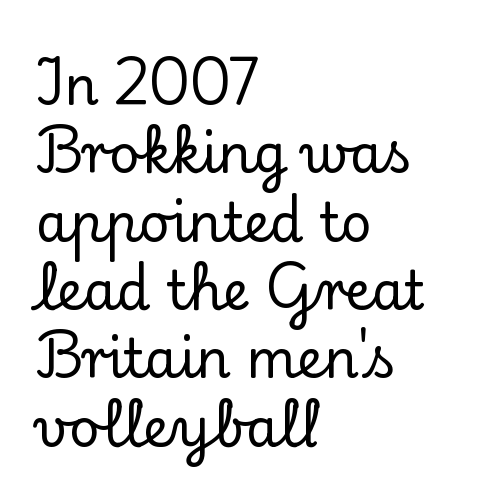
The image shows 53 px serif type, upright; set left-aligned, normal line spacing (1.29x), normal letter spacing, not underlined; low stroke contrast and a small x-height.
